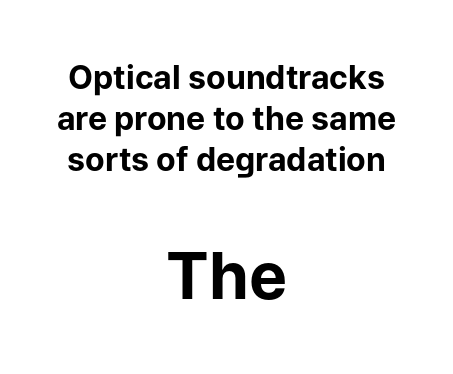
This sample has the flowing, uneven cadence of proportional lettering. Type without underlining. What stands out about the letter spacing? Nothing — it is the standard amount. A normal amount of white space separates one row of letters from the next. Grotesque or geometric, the face here clearly has no serifs. This is the regular roman posture of the typeface.
